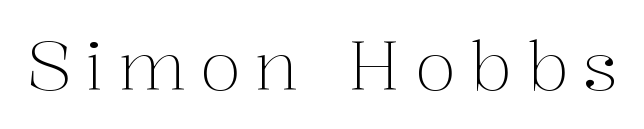
In terms of letterform style, serifs are clearly present. The passage shown is not underscored anywhere. Do the characters align in a grid? No, the font is proportional. These glyphs show unthickened strokes, regular width or finer. The face used here is rendered with a markedly widened letterfit.
